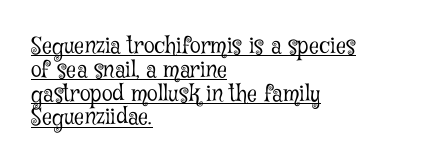
The image shows 22 px text type, upright; set left-aligned, tight line spacing (1.08x), normal letter spacing, underlined.
